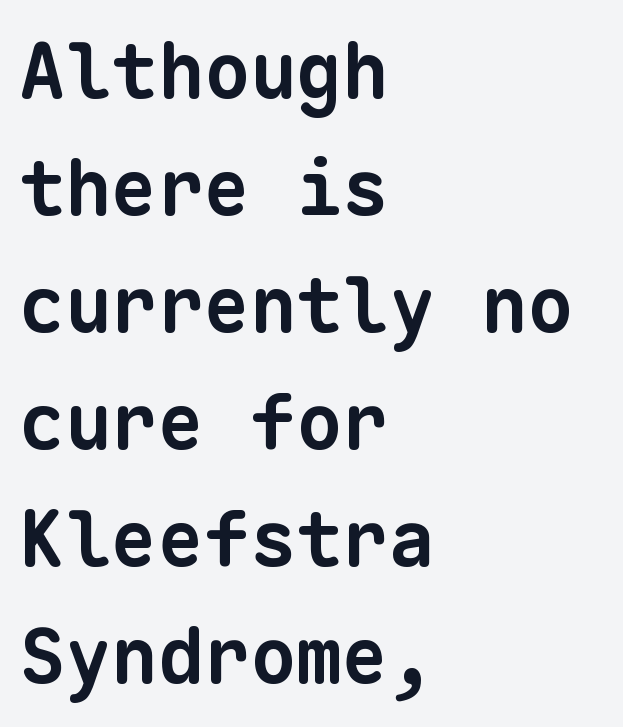
The image shows 77 px bold sans-serif type, monospaced; set left-aligned, normal line spacing (1.52x), normal letter spacing, not underlined; low stroke contrast and a medium x-height.
